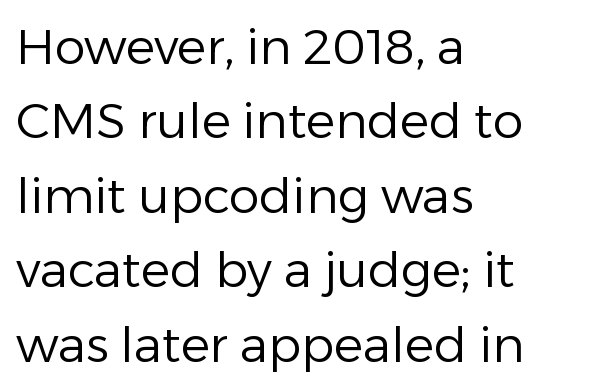
{"serif": "no", "italic": "no", "bold": "no", "weight": "regular", "width": "normal", "stroke_contrast": "low", "x_height": "medium", "monospaced": "no", "underline": "no", "align": "left", "line_spacing": "normal", "line_spacing_ratio": 1.52, "letter_spacing": "normal", "letter_spacing_em": 0.0, "glyph_px": 49}
